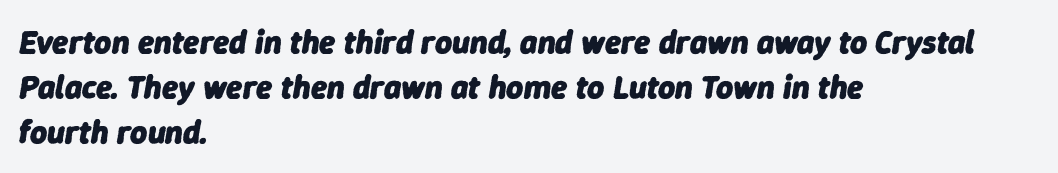
{"italic": "yes", "lean": "right", "slant_degrees": 9, "bold": "yes", "weight": "heavy", "width": "normal", "stroke_contrast": "low", "x_height": "medium", "monospaced": "no", "underline": "no", "align": "left", "line_spacing": "normal", "line_spacing_ratio": 1.36, "letter_spacing": "normal", "letter_spacing_em": 0.0, "glyph_px": 33}
